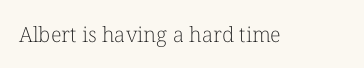
The image shows 21 px text type, upright; set normal letter spacing, not underlined.
